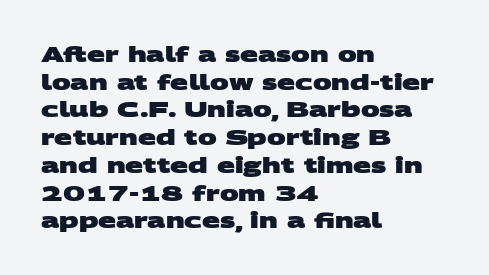
Summary of vertical rhythm: regular, with standard interline spacing. The tracking reads as untouched default to a designer's eye. The baseline area is clear. I'd describe the lettering as bold — thick and assertive. Short and long lines alike share a common starting point at left.
